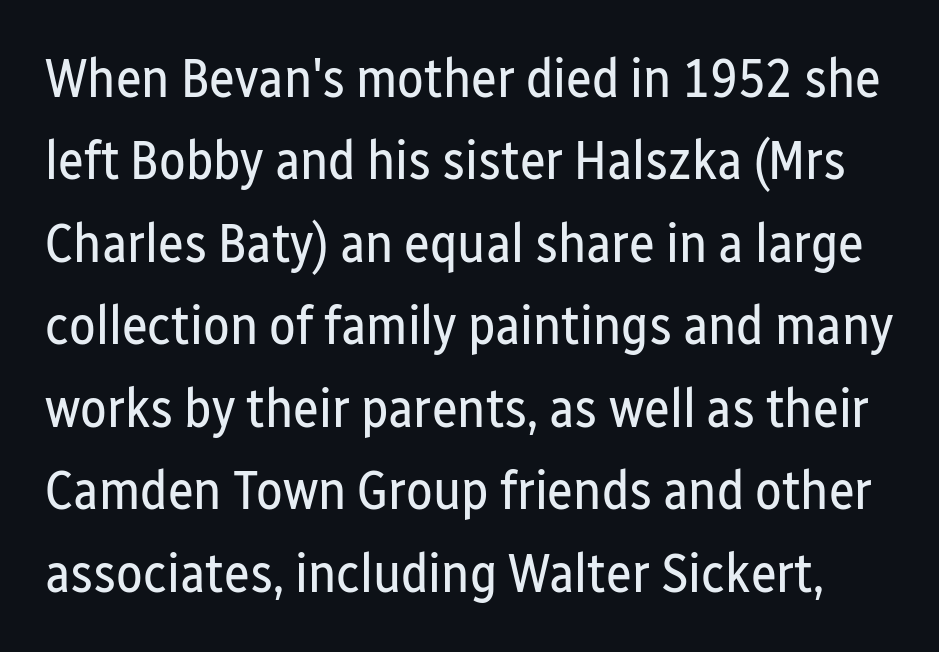
Q: Is the text bold? A: No.
Q: Is the text italic (slanted)? A: No, it is upright.
Q: Is the typeface a serif or a sans-serif typeface? A: Sans-serif.
Q: Is the text underlined? A: No.
Q: Is the spacing between letters normal or unusually wide? A: Normal.
Q: Is the spacing between lines tight, normal or loose? A: Normal.
Q: Width (condensed, normal, or wide)? A: Condensed.
Q: Stroke contrast? A: Low.
Q: x-height? A: Medium.
Q: Monospaced? A: No.
